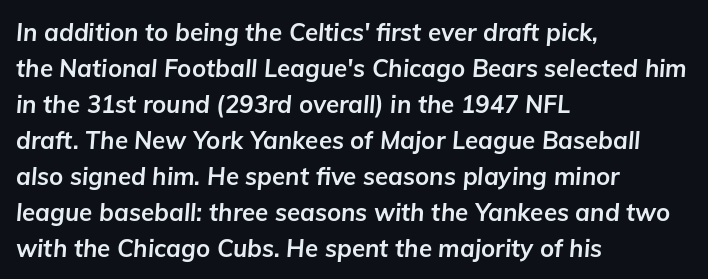
{"italic": "yes", "lean": "right", "slant_degrees": 5, "bold": "yes", "underline": "no", "align": "left", "line_spacing": "normal", "line_spacing_ratio": 1.5, "letter_spacing": "normal", "letter_spacing_em": 0.0, "glyph_px": 24}
